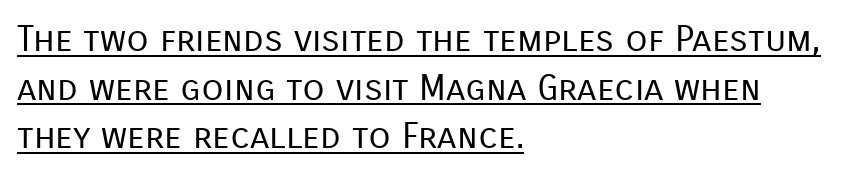
Each letter's strokes conclude bluntly, with no projecting serifs. Spacing verdict: proportional, widths tailored to each character. These lines stack with their left ends in a neat column. The tracking reads as untouched default to a designer's eye.
